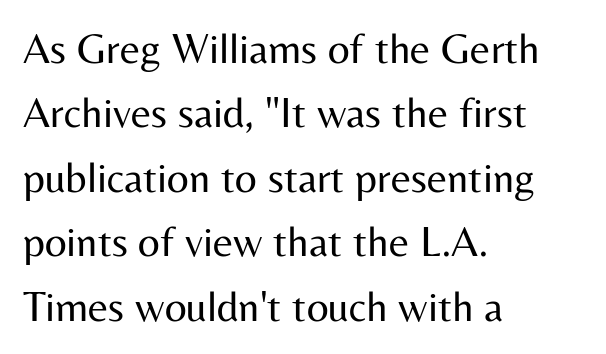
The typesetting does not lean heavy: it is not bold. Characters follow at the spacing the type designer built in. Each letter keeps its own natural width here, so spacing adapts to shape. The zone under the glyphs is completely vacant. Line starts are locked; line ends wander.
